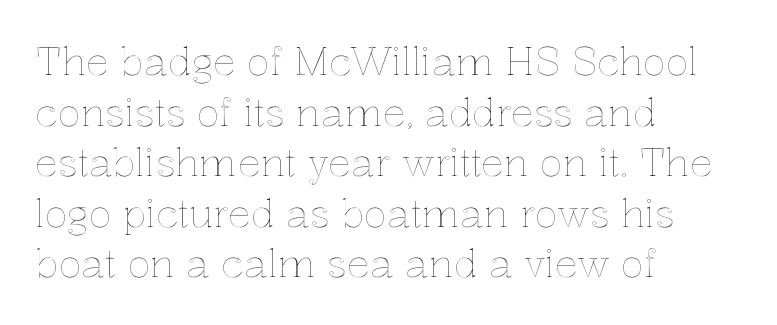
Q: Is the text italic (slanted)? A: No, it is upright.
Q: Is the text underlined? A: No.
Q: How is the paragraph aligned? A: Left-aligned.
Q: Is the spacing between letters normal or unusually wide? A: Normal.
Q: Is the spacing between lines tight, normal or loose? A: Normal.
Q: Width (condensed, normal, or wide)? A: Normal.
Q: x-height? A: Medium.
Q: Monospaced? A: No.
